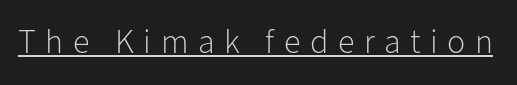
Q: Is the text bold? A: No.
Q: Is the text italic (slanted)? A: No, it is upright.
Q: Is the typeface a serif or a sans-serif typeface? A: Sans-serif.
Q: Is the text underlined? A: Yes.
Q: Is the spacing between letters normal or unusually wide? A: Unusually wide.
Q: Width (condensed, normal, or wide)? A: Normal.
Q: Stroke contrast? A: Low.
Q: x-height? A: Medium.
Q: Monospaced? A: No.
